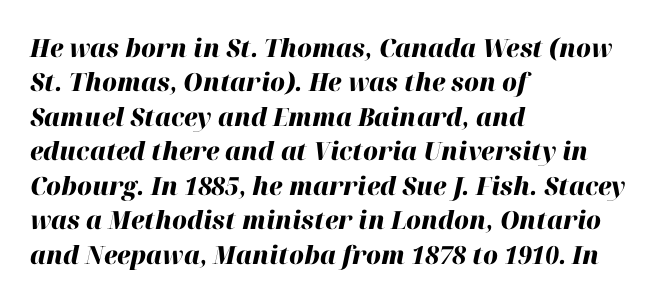
The image shows 25 px bold type, italic (leaning right); set left-aligned, normal line spacing (1.38x), normal letter spacing, not underlined.
